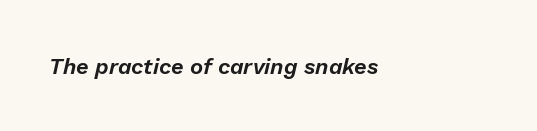
The image shows 22 px text type, italic (leaning right); set normal letter spacing, not underlined.
